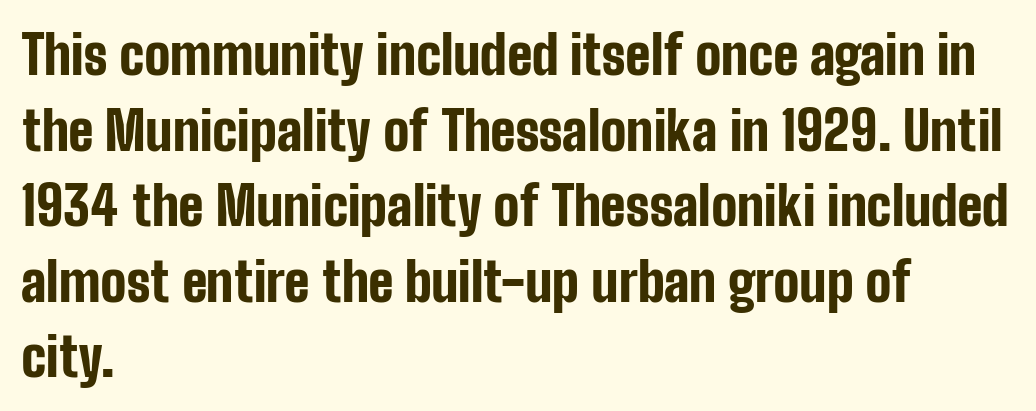
{"serif": "no", "italic": "no", "bold": "yes", "weight": "bold", "width": "condensed", "stroke_contrast": "low", "x_height": "medium", "monospaced": "no", "underline": "no", "align": "left", "line_spacing": "normal", "line_spacing_ratio": 1.4, "letter_spacing": "normal", "letter_spacing_em": 0.0, "glyph_px": 54}
